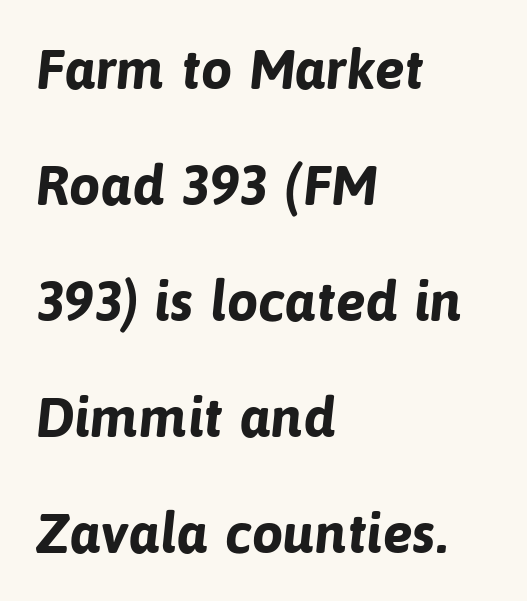
Here the designer chose a conventional face with non-uniform glyph widths. Layout note: lines flush left. This block would shrink considerably if given ordinary leading; it's expanded now. Weight: bold.
